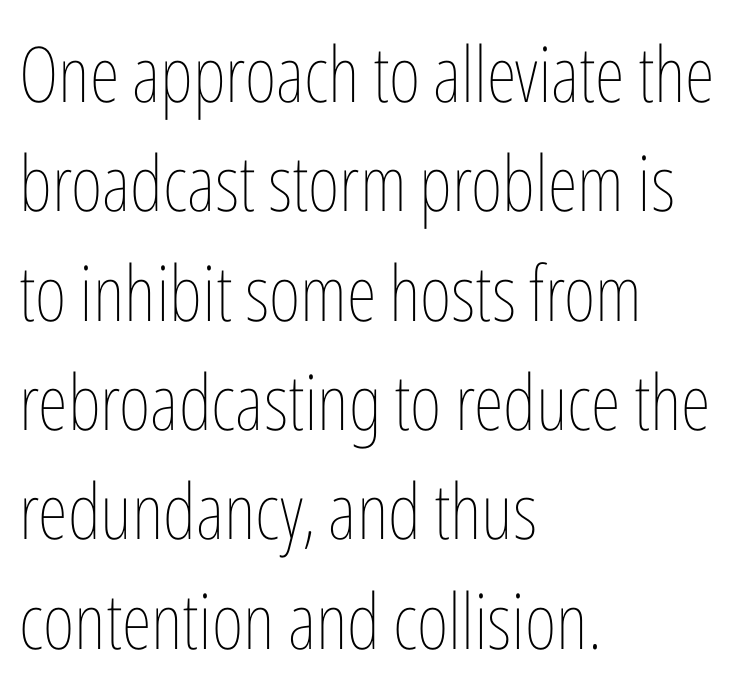
The specimen reads as upright at a glance. The rendering uses a moderate line-height, typical for paragraphs. These glyphs show unthickened strokes, regular width or finer. The lines are quadded left. The foot of each line stays bare and open.
